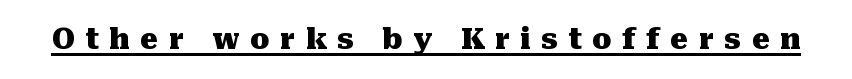
{"serif": "yes", "italic": "no", "bold": "yes", "weight": "heavy", "width": "normal", "stroke_contrast": "medium", "x_height": "medium", "monospaced": "no", "underline": "yes", "letter_spacing": "wide", "letter_spacing_em": 0.38, "glyph_px": 28}
